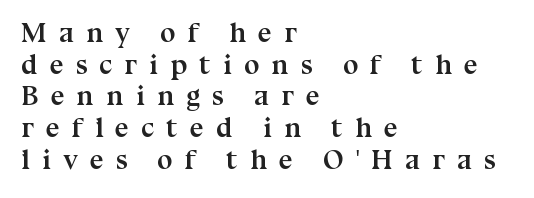
{"serif": "yes", "italic": "no", "bold": "yes", "weight": "semibold", "width": "normal", "stroke_contrast": "medium", "x_height": "medium", "monospaced": "no", "underline": "no", "align": "left", "line_spacing": "tight", "line_spacing_ratio": 1.13, "letter_spacing": "wide", "letter_spacing_em": 0.43, "glyph_px": 28}
